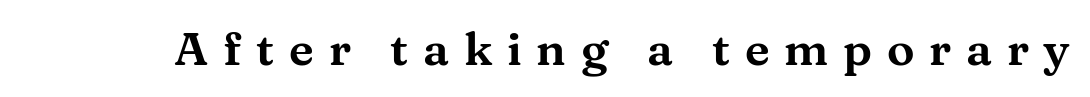
{"serif": "yes", "italic": "no", "width": "wide", "stroke_contrast": "medium", "x_height": "medium", "monospaced": "no", "underline": "no", "letter_spacing": "wide", "letter_spacing_em": 0.32, "glyph_px": 46}
